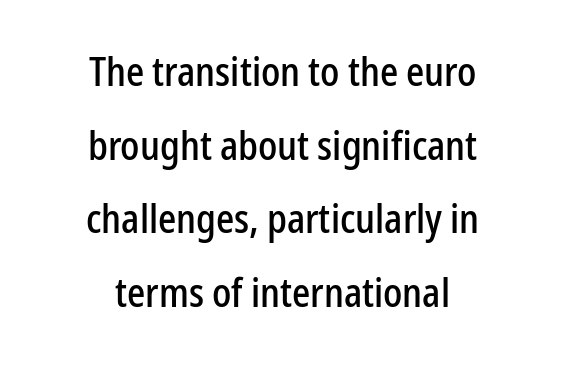
{"serif": "no", "italic": "no", "width": "condensed", "stroke_contrast": "low", "x_height": "medium", "monospaced": "no", "underline": "no", "align": "center", "line_spacing_ratio": 1.84, "letter_spacing": "normal", "letter_spacing_em": 0.0, "glyph_px": 40}
